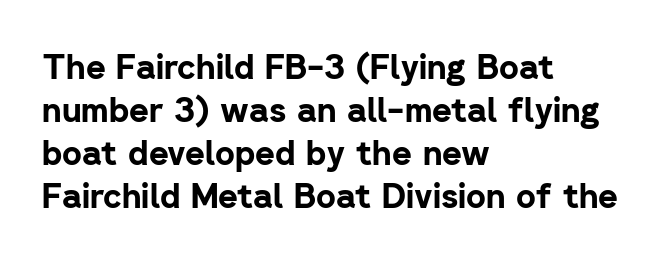
{"serif": "no", "italic": "no", "bold": "yes", "weight": "bold", "width": "normal", "stroke_contrast": "low", "x_height": "medium", "monospaced": "no", "underline": "no", "align": "left", "line_spacing": "normal", "line_spacing_ratio": 1.26, "letter_spacing": "normal", "letter_spacing_em": 0.0, "glyph_px": 34}
